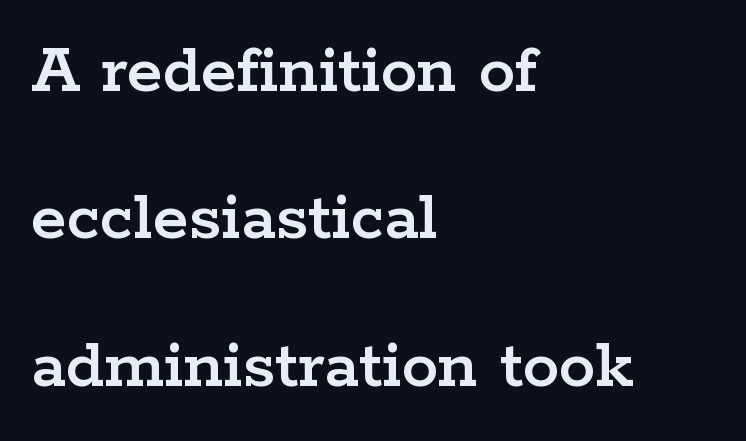
The image shows 73 px wide serif type, upright; set left-aligned, loose line spacing (2.02x), normal letter spacing, not underlined; low stroke contrast and a medium x-height.
